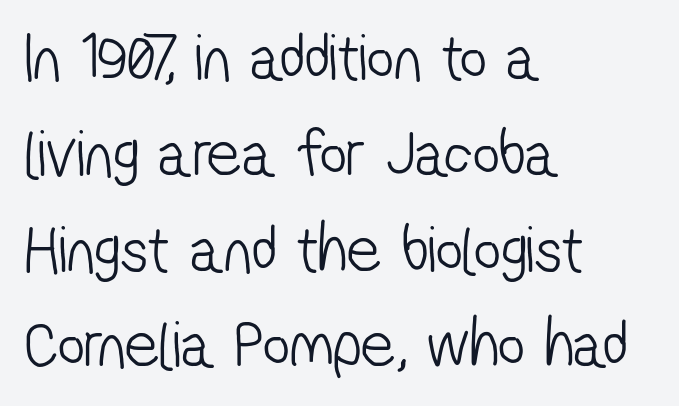
{"serif": "no", "bold": "no", "weight": "light", "width": "condensed", "stroke_contrast": "low", "x_height": "medium", "monospaced": "no", "underline": "no", "align": "left", "line_spacing": "normal", "line_spacing_ratio": 1.43, "letter_spacing": "normal", "letter_spacing_em": 0.0, "glyph_px": 67}
